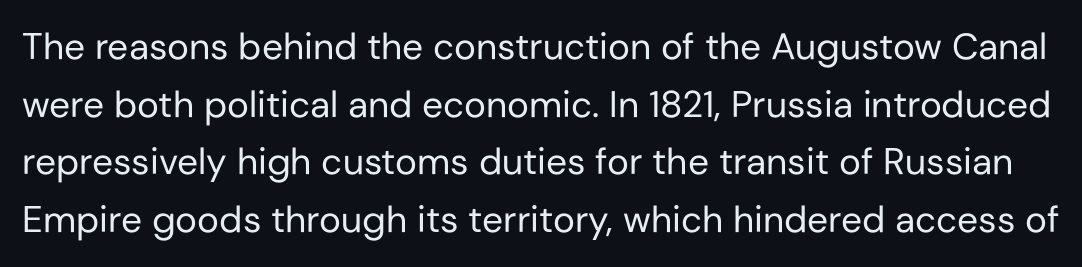
Q: Is the text bold? A: No.
Q: Is the text italic (slanted)? A: No, it is upright.
Q: Is the typeface a serif or a sans-serif typeface? A: Sans-serif.
Q: Is the text underlined? A: No.
Q: Is the spacing between letters normal or unusually wide? A: Normal.
Q: Is the spacing between lines tight, normal or loose? A: Normal.
Q: Width (condensed, normal, or wide)? A: Normal.
Q: Stroke contrast? A: Low.
Q: x-height? A: Medium.
Q: Monospaced? A: No.
